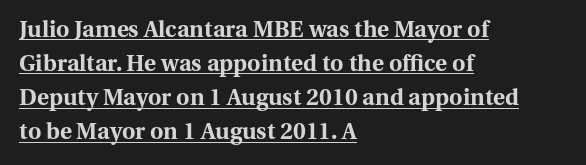
{"italic": "no", "bold": "yes", "underline": "yes", "align": "left", "line_spacing": "normal", "line_spacing_ratio": 1.48, "letter_spacing": "normal", "letter_spacing_em": 0.0, "glyph_px": 23}
